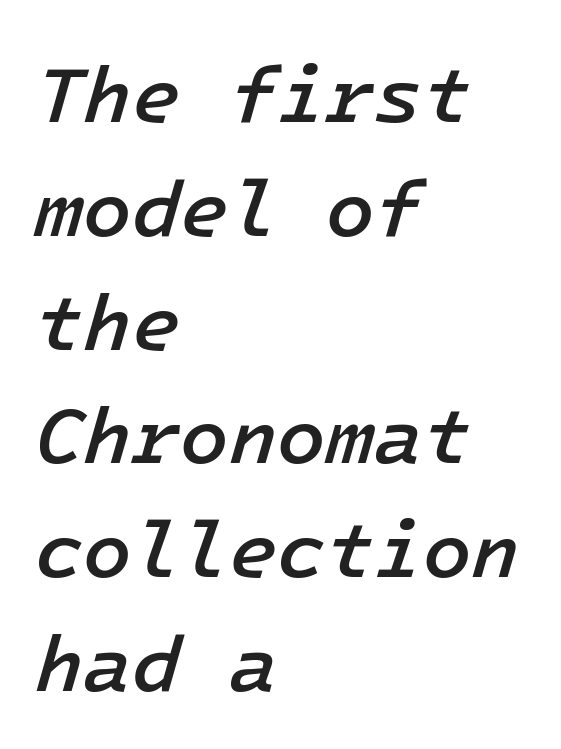
Emphasis by weight is partial: semibold. Anything drawn beneath the words? Only blank space. The paragraph shown leans on its left margin. The letters are slanted; this is an italic face. Whoever set this chose a conventional vertical rhythm.
